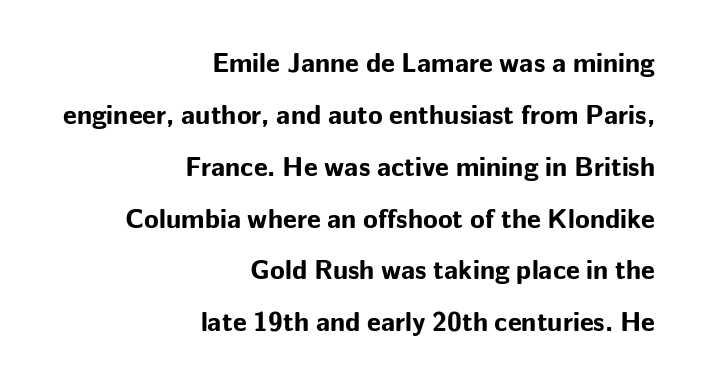
In terms of letterspacing, this is plain default setting. Is there any slant? The stems are plumb. Letters rest on an invisible, unmarked baseline. Does the weight exceed regular? Yes, all the way to bold. The typesetter chose a ragged-left arrangement here.
